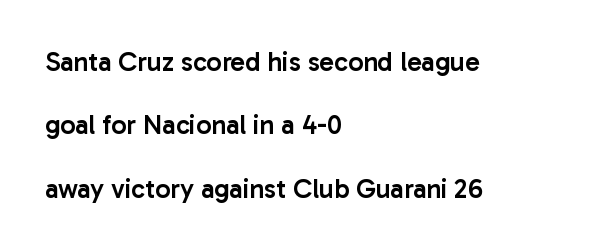
Q: Is the text bold? A: Semi-bold.
Q: Is the text italic (slanted)? A: No, it is upright.
Q: Is the text underlined? A: No.
Q: How is the paragraph aligned? A: Left-aligned.
Q: Is the spacing between letters normal or unusually wide? A: Normal.
Q: Is the spacing between lines tight, normal or loose? A: Loose.
